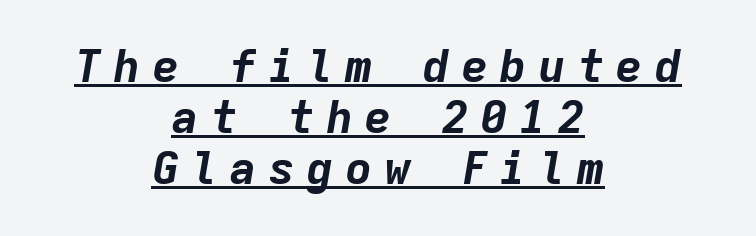
The image shows 46 px bold type, italic (leaning right), monospaced; set centered, tight line spacing (1.11x), unusually wide letter spacing (+0.24 em), underlined; low stroke contrast and a medium x-height.
